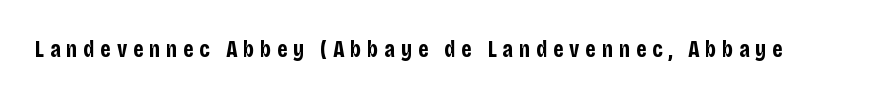
{"italic": "no", "bold": "yes", "underline": "no", "letter_spacing": "wide", "letter_spacing_em": 0.26, "glyph_px": 23}
